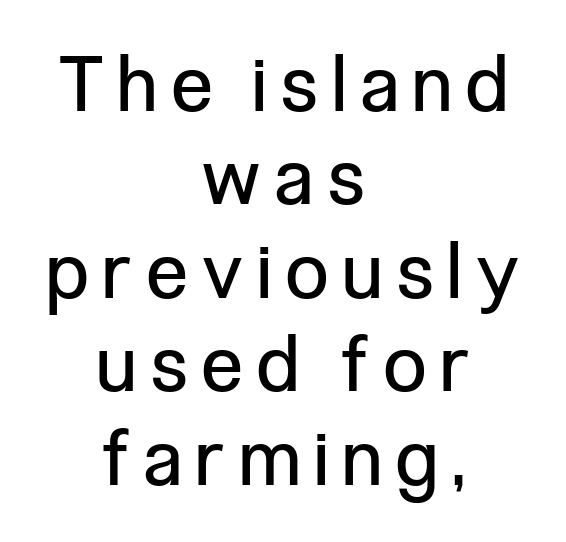
Plain, unruled lines of type. Stem width sits at or under what a default text font uses. This sample has the flowing, uneven cadence of proportional lettering. Classification — sans serif. The rendering positions every line midway between the sides.
